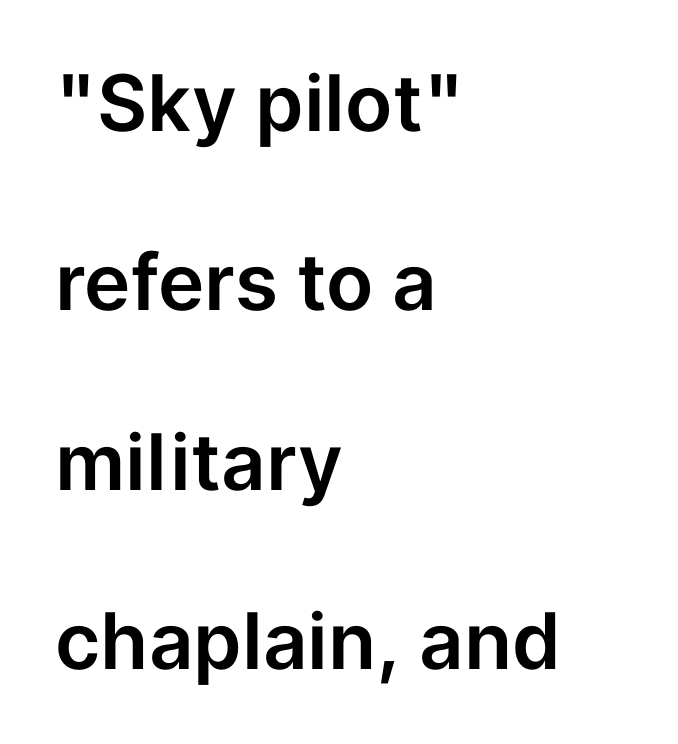
{"serif": "no", "italic": "no", "width": "normal", "stroke_contrast": "low", "x_height": "medium", "monospaced": "no", "underline": "no", "align": "left", "line_spacing": "loose", "line_spacing_ratio": 2.3, "letter_spacing": "normal", "letter_spacing_em": 0.0, "glyph_px": 78}
